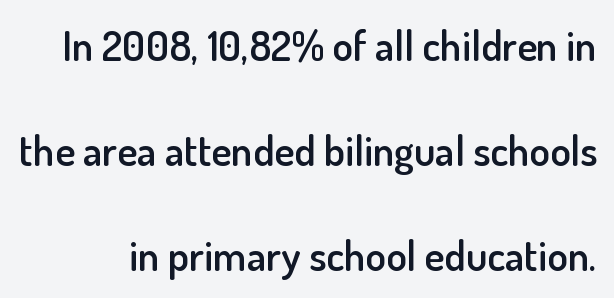
The image shows 42 px semibold sans-serif type, upright; set loose line spacing (2.5x), normal letter spacing, not underlined; low stroke contrast and a small x-height.
